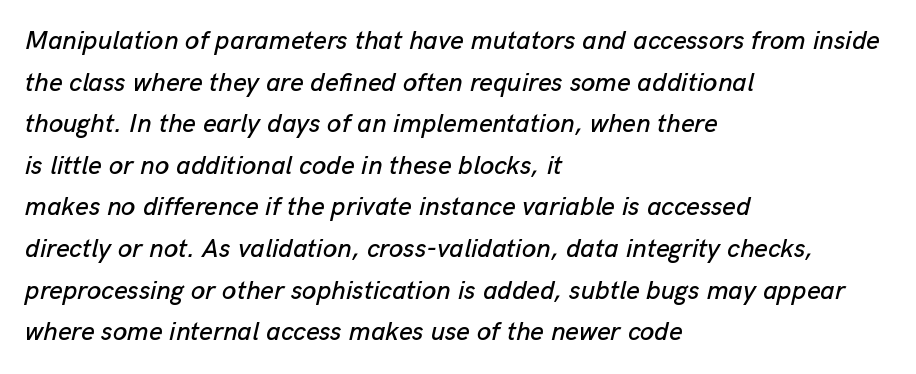
Observe the lean: these are italic letterforms. A classic flush-left, rag-right setting is used for this passage. The designer left line spacing at the default. No extra tracking has been applied to these lines. Descender tails drop into unmarked territory.
